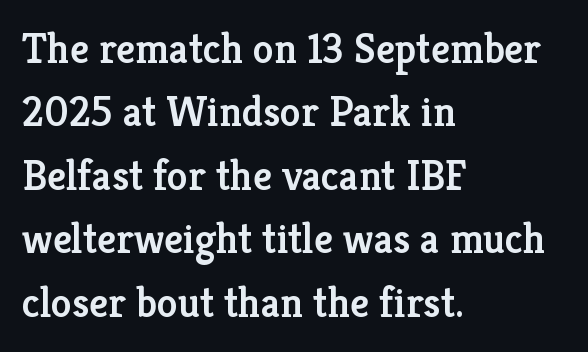
The image shows 42 px semibold serif type, upright; set left-aligned, normal line spacing (1.51x), normal letter spacing, not underlined; low stroke contrast and a medium x-height.
